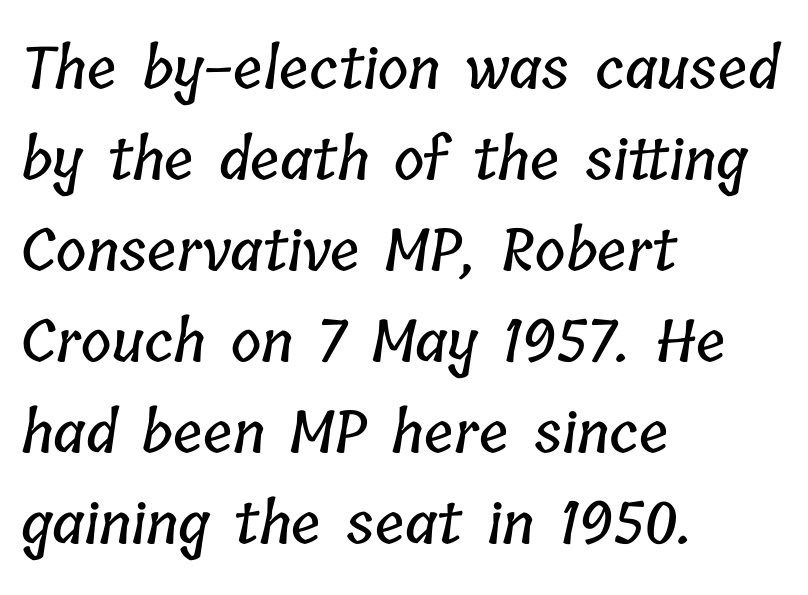
Q: Is the text underlined? A: No.
Q: How is the paragraph aligned? A: Left-aligned.
Q: Is the spacing between letters normal or unusually wide? A: Normal.
Q: Is the spacing between lines tight, normal or loose? A: Normal.
Q: Width (condensed, normal, or wide)? A: Condensed.
Q: Stroke contrast? A: Low.
Q: x-height? A: Medium.
Q: Monospaced? A: No.
